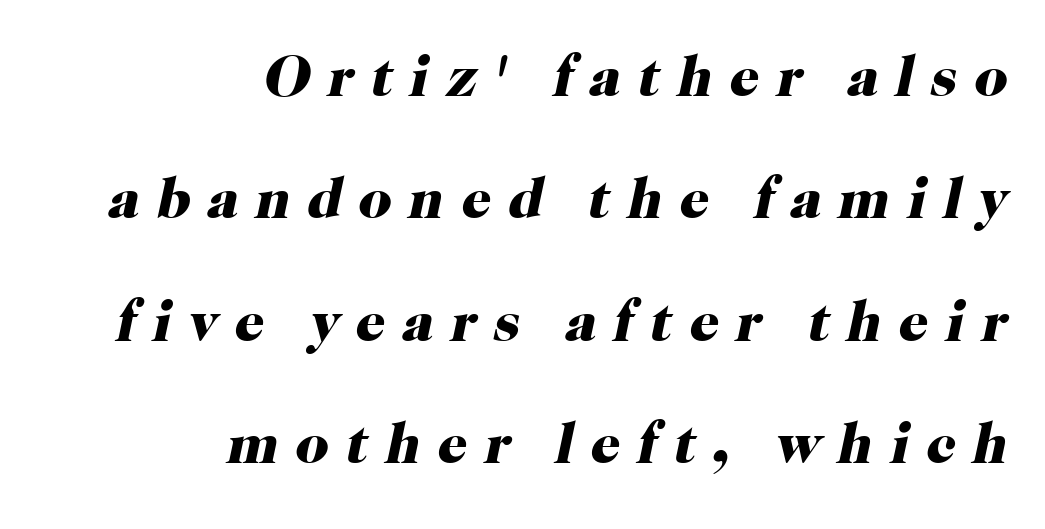
{"serif": "yes", "italic": "yes", "lean": "right", "slant_degrees": 12, "bold": "yes", "weight": "heavy", "width": "normal", "stroke_contrast": "high", "x_height": "medium", "monospaced": "no", "underline": "no", "align": "right", "line_spacing": "loose", "line_spacing_ratio": 2.11, "letter_spacing": "wide", "letter_spacing_em": 0.29, "glyph_px": 58}
